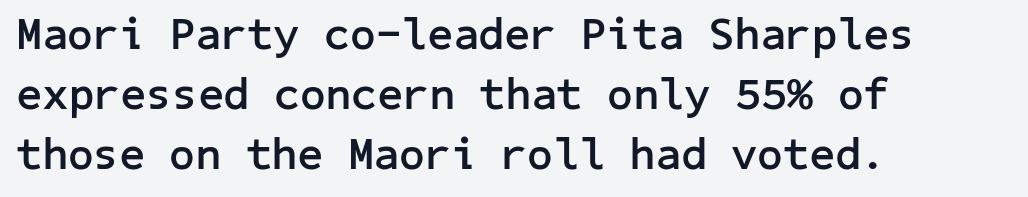
The image shows 45 px semibold sans-serif type, upright; set left-aligned, normal line spacing (1.33x), normal letter spacing, not underlined; low stroke contrast and a medium x-height.
